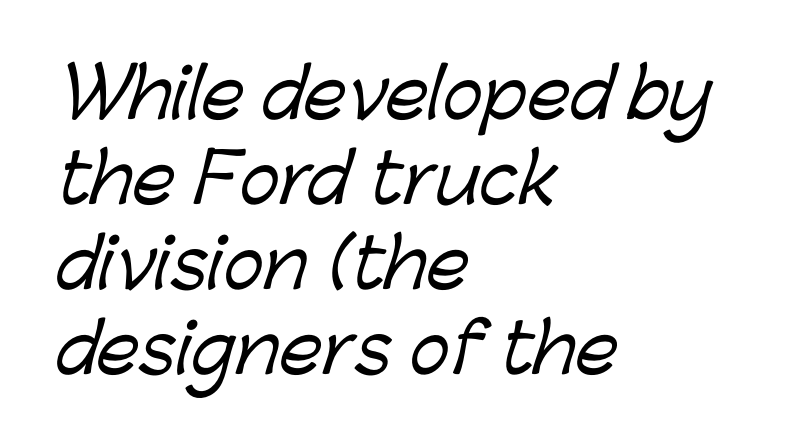
{"serif": "no", "width": "normal", "stroke_contrast": "low", "x_height": "medium", "monospaced": "no", "underline": "no", "align": "left", "line_spacing": "normal", "line_spacing_ratio": 1.25, "letter_spacing": "normal", "letter_spacing_em": 0.0, "glyph_px": 68}
